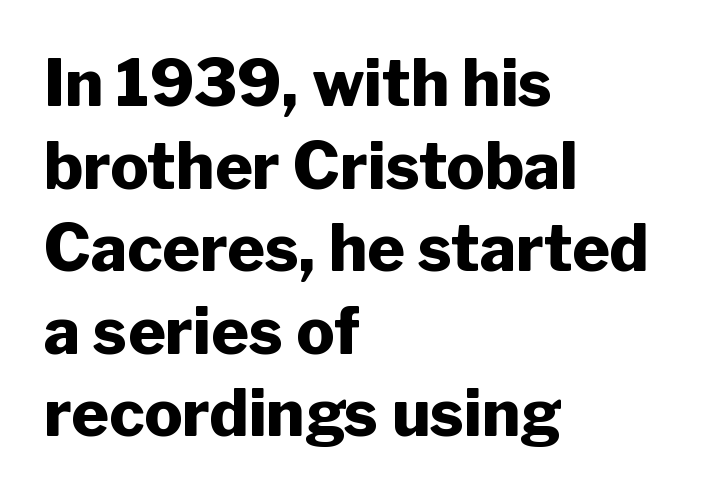
Honestly, the row spacing looks completely unremarkable. How are the letters spaced? Ordinarily, with no added tracking. This rendering employs a face without finishing strokes, i.e., a sans-serif. The typography opts for an upright posture over an oblique one. Strokes here are thick enough to call this a true bold. The passage shown is not underscored anywhere.
